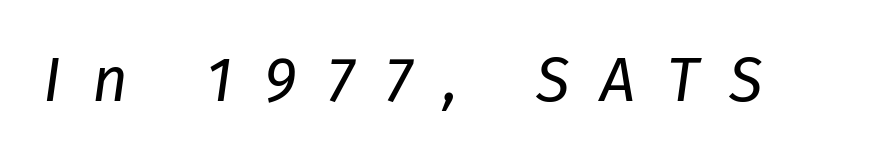
Q: Is the text bold? A: No.
Q: Is the text italic (slanted)? A: Yes, it leans right by about 8 degrees.
Q: Is the text underlined? A: No.
Q: Is the spacing between letters normal or unusually wide? A: Unusually wide.
Q: Width (condensed, normal, or wide)? A: Normal.
Q: Stroke contrast? A: Low.
Q: x-height? A: Medium.
Q: Monospaced? A: No.
